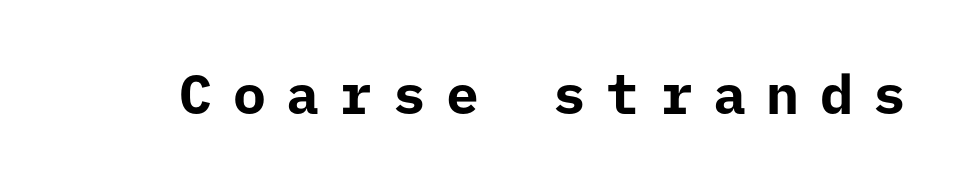
{"serif": "no", "italic": "no", "bold": "yes", "weight": "bold", "width": "normal", "stroke_contrast": "low", "x_height": "medium", "underline": "no", "letter_spacing": "wide", "letter_spacing_em": 0.37, "glyph_px": 55}
